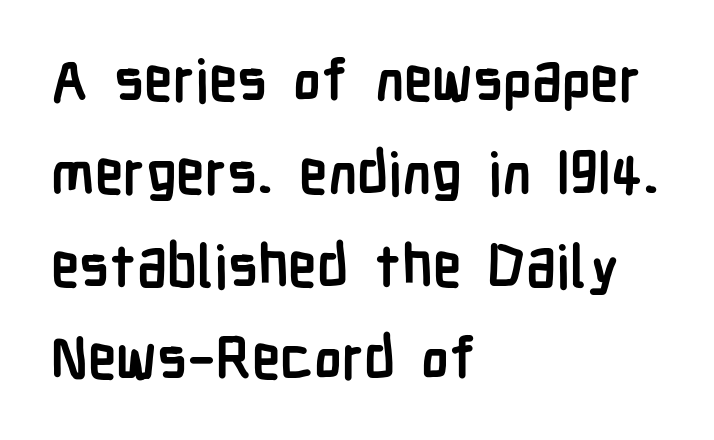
{"serif": "no", "italic": "no", "bold": "yes", "weight": "semibold", "width": "condensed", "stroke_contrast": "low", "x_height": "medium", "monospaced": "no", "underline": "no", "align": "left", "line_spacing": "normal", "line_spacing_ratio": 1.6, "letter_spacing": "normal", "letter_spacing_em": 0.0, "glyph_px": 58}
